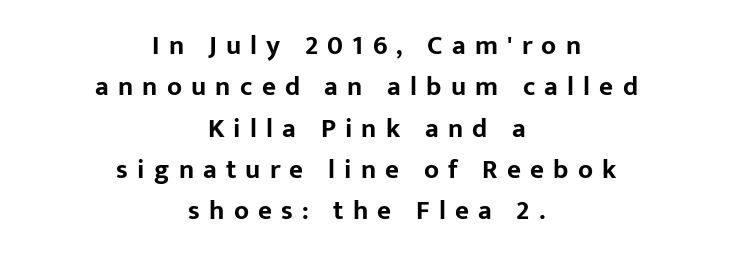
Q: Is the text bold? A: Yes.
Q: Is the text italic (slanted)? A: No, it is upright.
Q: Is the text underlined? A: No.
Q: How is the paragraph aligned? A: Centered.
Q: Is the spacing between letters normal or unusually wide? A: Unusually wide.
Q: Is the spacing between lines tight, normal or loose? A: Normal.
